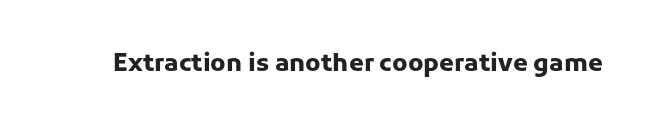
The image shows 24 px bold type, upright; set normal letter spacing, not underlined.
